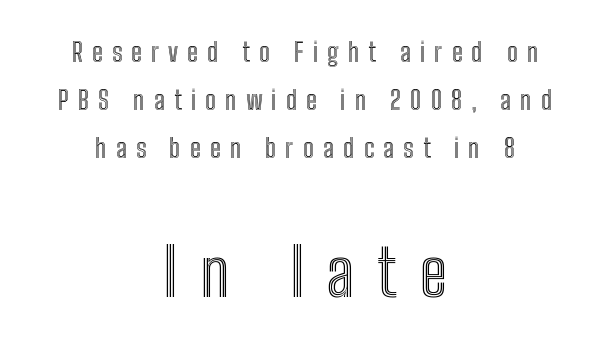
The axis of the letterforms is exactly vertical. Anything drawn beneath the words? Only blank space. Size hierarchy here favors the trailing block over the leading one. Compared with typical body copy, the letter spacing here is much looser. If you folded the block vertically in half, each line would mirror itself in length. The rendering uses natural spacing where letterforms have individual widths.
